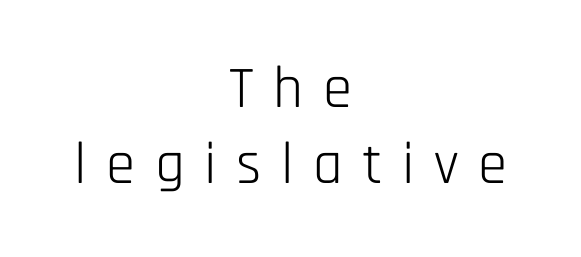
The image shows 59 px light, condensed sans-serif type, upright; set centered, normal line spacing (1.29x), unusually wide letter spacing (+0.33 em), not underlined; low stroke contrast and a large x-height.
